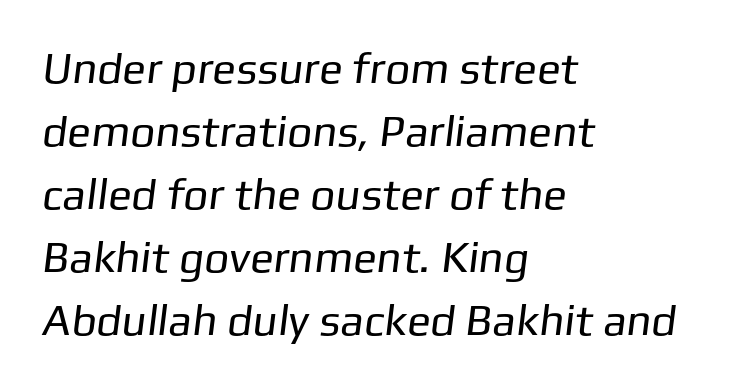
The image shows 44 px regular-weight sans-serif type; set left-aligned, normal line spacing (1.43x), normal letter spacing, not underlined; low stroke contrast and a medium x-height.
